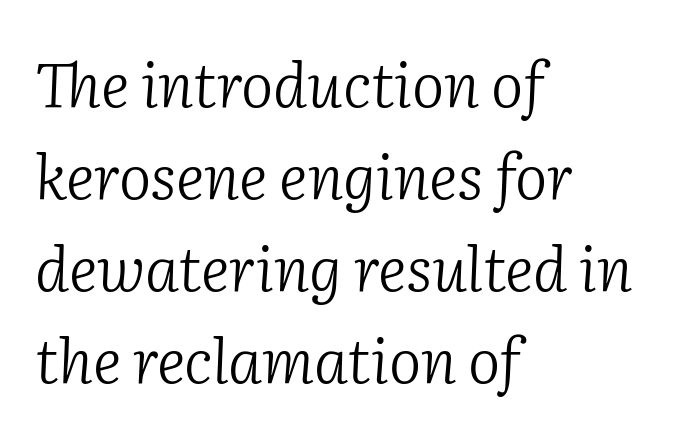
Q: Is the text bold? A: No.
Q: Is the text italic (slanted)? A: Yes, it leans right by about 2 degrees.
Q: Is the typeface a serif or a sans-serif typeface? A: Serif.
Q: Is the text underlined? A: No.
Q: How is the paragraph aligned? A: Left-aligned.
Q: Is the spacing between letters normal or unusually wide? A: Normal.
Q: Is the spacing between lines tight, normal or loose? A: Normal.
Q: Width (condensed, normal, or wide)? A: Normal.
Q: Stroke contrast? A: Low.
Q: x-height? A: Medium.
Q: Monospaced? A: No.
